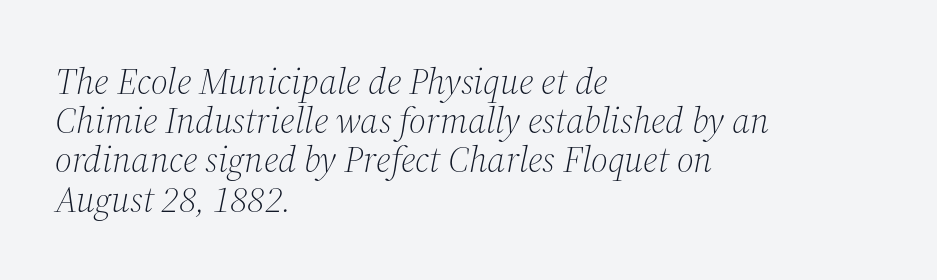
{"serif": "yes", "italic": "yes", "lean": "right", "slant_degrees": 12, "bold": "no", "weight": "light", "width": "normal", "stroke_contrast": "medium", "x_height": "medium", "monospaced": "no", "underline": "no", "align": "left", "line_spacing": "tight", "line_spacing_ratio": 1.06, "letter_spacing": "normal", "letter_spacing_em": 0.0, "glyph_px": 37}
